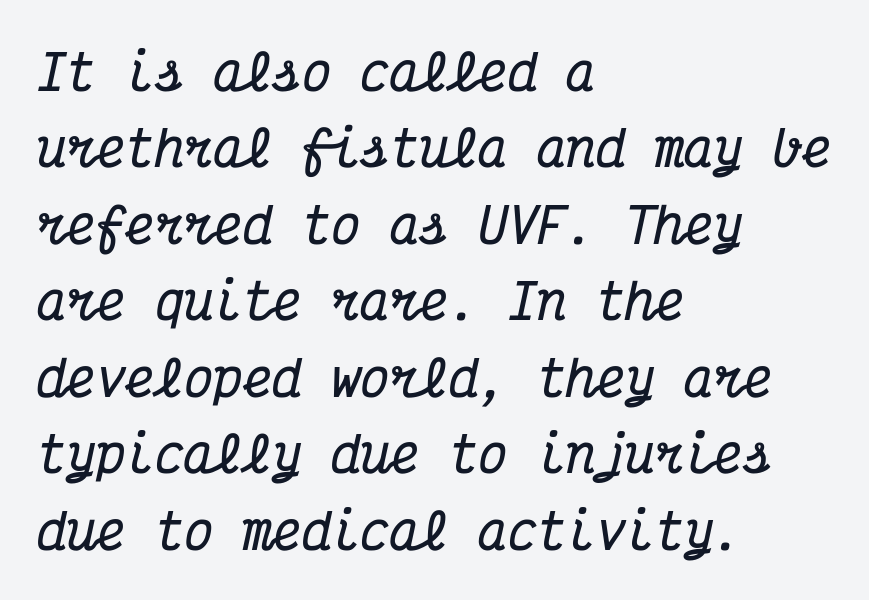
Fixed-width glyphs throughout — classic coding-font behaviour. All the whitespace from short lines collects on the right. A typesetter would mark this as italic. Spacing between characters is what you'd get straight out of the box.
